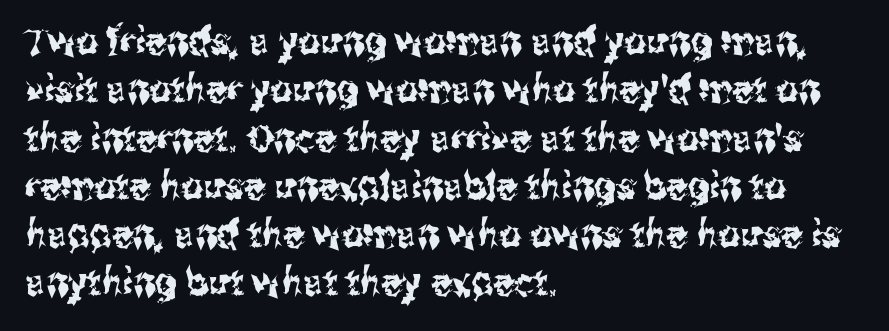
Observe the absence of serifs on each vertical stroke in this sample. Underlining? Definitely not there. The rag falls on the right side of this text block. The face used here is proportionally spaced, like ordinary book or web type. Tracking here is standard; glyphs follow each other at the usual distance. Ordinary non-slanted type is in use.
